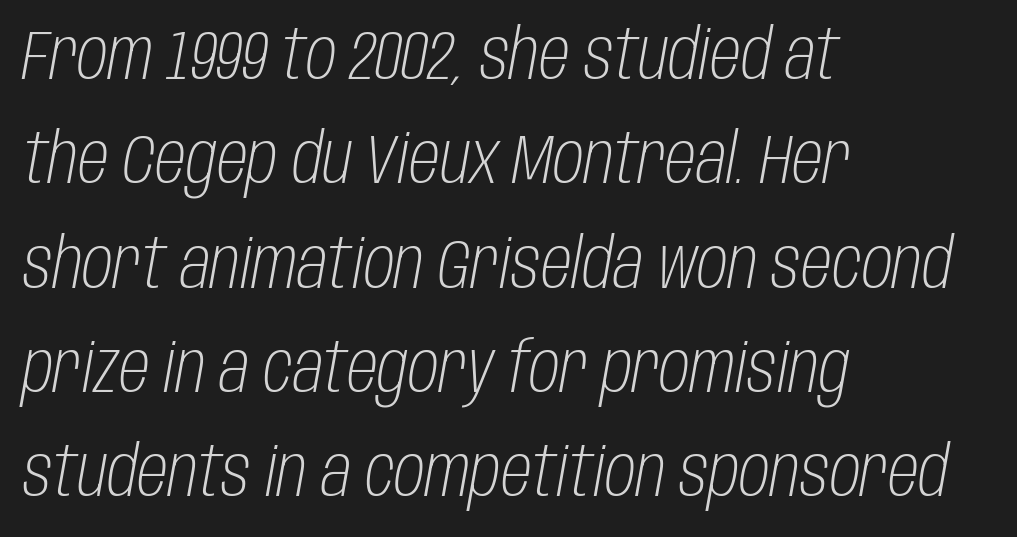
The image shows 70 px light, condensed type, italic (leaning right); set left-aligned, normal line spacing (1.49x), normal letter spacing, not underlined; low stroke contrast and a large x-height.
